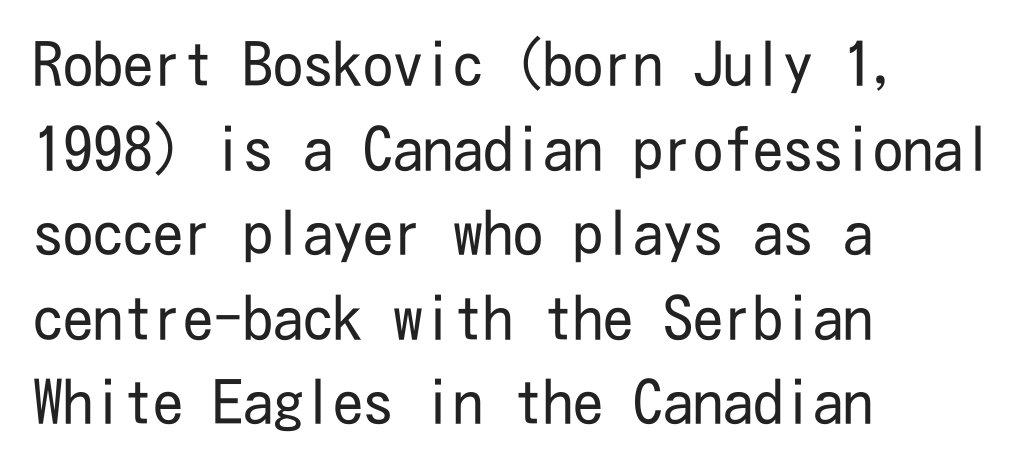
Q: Is the text bold? A: No.
Q: Is the text italic (slanted)? A: No, it is upright.
Q: Is the typeface a serif or a sans-serif typeface? A: Sans-serif.
Q: Is the text underlined? A: No.
Q: How is the paragraph aligned? A: Left-aligned.
Q: Is the spacing between letters normal or unusually wide? A: Normal.
Q: Is the spacing between lines tight, normal or loose? A: Normal.
Q: Width (condensed, normal, or wide)? A: Condensed.
Q: Stroke contrast? A: Low.
Q: x-height? A: Medium.
